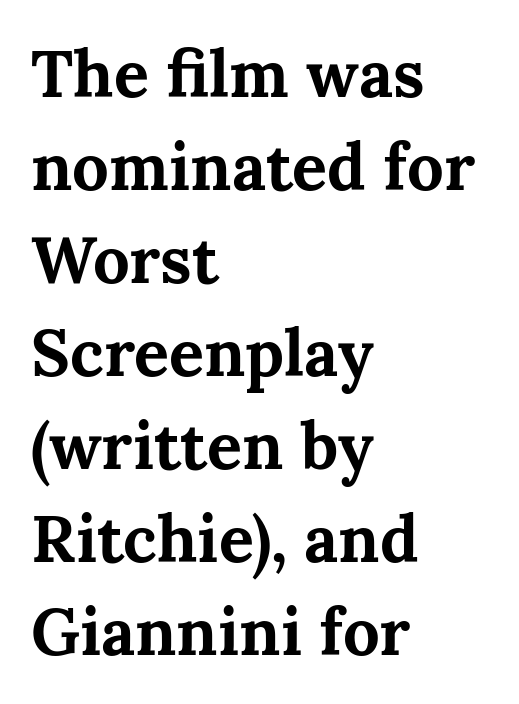
Baseline-to-baseline distance is the conventional proportion of letter height. Upright lettering throughout. Here the glyphs are tracked normally, forming tight word shapes. The passage shown is typeset with a serif family. Its strokes are broad and dark, the hallmark of bold type. Typeset ragged right — the left edge is the straight one.
